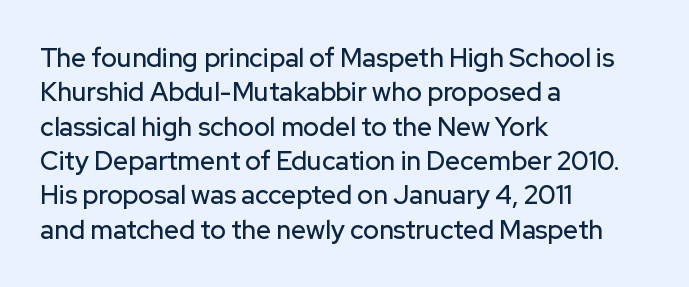
Here the glyphs are tracked normally, forming tight word shapes. Notice how the passage keeps a crisp vertical edge on the left only. A normal amount of white space separates one row of letters from the next. The string is rendered with underlining switched off.
